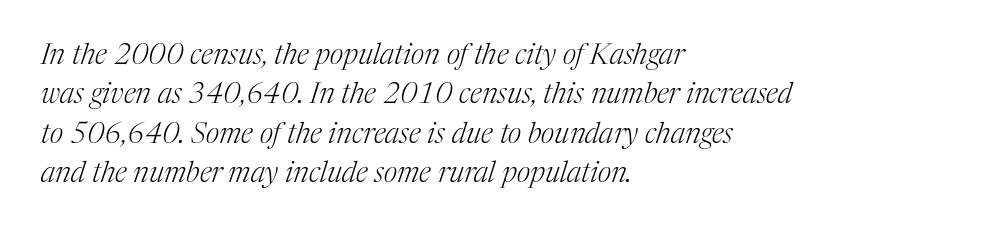
Q: Is the text bold? A: No.
Q: Is the text italic (slanted)? A: Yes, it leans right by about 17 degrees.
Q: Is the typeface a serif or a sans-serif typeface? A: Serif.
Q: Is the text underlined? A: No.
Q: How is the paragraph aligned? A: Left-aligned.
Q: Is the spacing between letters normal or unusually wide? A: Normal.
Q: Is the spacing between lines tight, normal or loose? A: Normal.
Q: Width (condensed, normal, or wide)? A: Normal.
Q: Stroke contrast? A: Medium.
Q: x-height? A: Medium.
Q: Monospaced? A: No.
